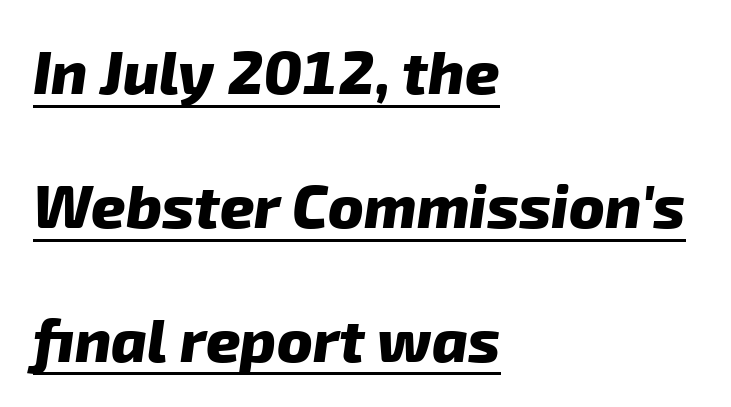
The image shows 60 px heavy sans-serif type; set left-aligned, loose line spacing (2.23x), normal letter spacing, underlined; low stroke contrast and a medium x-height.
